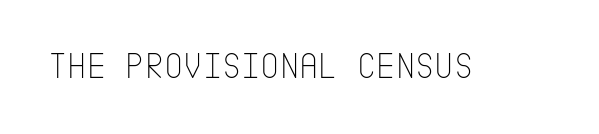
Q: Is the text bold? A: No.
Q: Is the text italic (slanted)? A: No, it is upright.
Q: Is the typeface a serif or a sans-serif typeface? A: Sans-serif.
Q: Is the text underlined? A: No.
Q: Is the spacing between letters normal or unusually wide? A: Normal.
Q: Width (condensed, normal, or wide)? A: Condensed.
Q: Stroke contrast? A: Low.
Q: x-height? A: Large.
